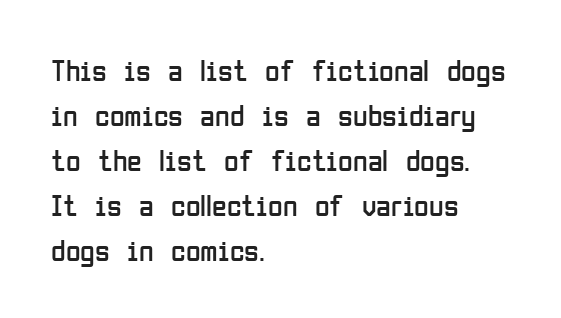
{"serif": "no", "italic": "no", "bold": "no", "weight": "regular", "width": "condensed", "stroke_contrast": "low", "x_height": "medium", "monospaced": "no", "underline": "no", "align": "left", "line_spacing": "normal", "line_spacing_ratio": 1.5, "letter_spacing": "normal", "letter_spacing_em": 0.0, "glyph_px": 30}
